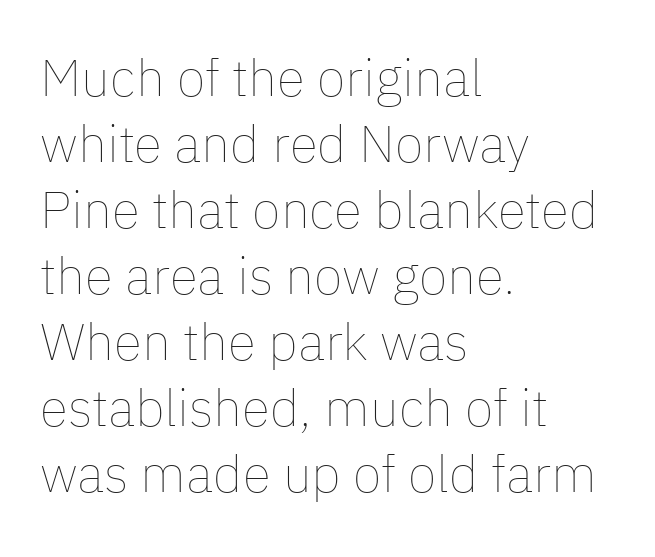
The image shows 52 px thin type, upright; set left-aligned, normal line spacing (1.27x), normal letter spacing, not underlined; low stroke contrast and a medium x-height.
